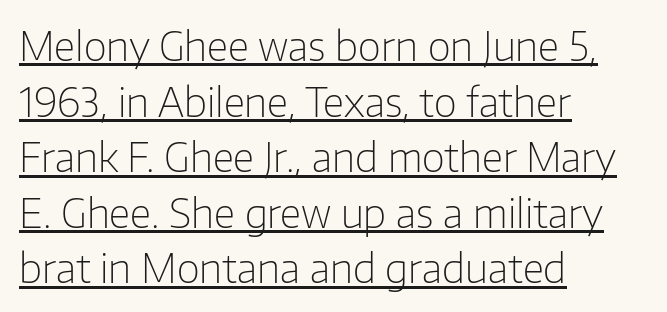
Q: Is the text bold? A: No.
Q: Is the text italic (slanted)? A: No, it is upright.
Q: Is the typeface a serif or a sans-serif typeface? A: Sans-serif.
Q: Is the text underlined? A: Yes.
Q: How is the paragraph aligned? A: Left-aligned.
Q: Is the spacing between letters normal or unusually wide? A: Normal.
Q: Is the spacing between lines tight, normal or loose? A: Normal.
Q: Width (condensed, normal, or wide)? A: Normal.
Q: Stroke contrast? A: Low.
Q: x-height? A: Medium.
Q: Monospaced? A: No.
